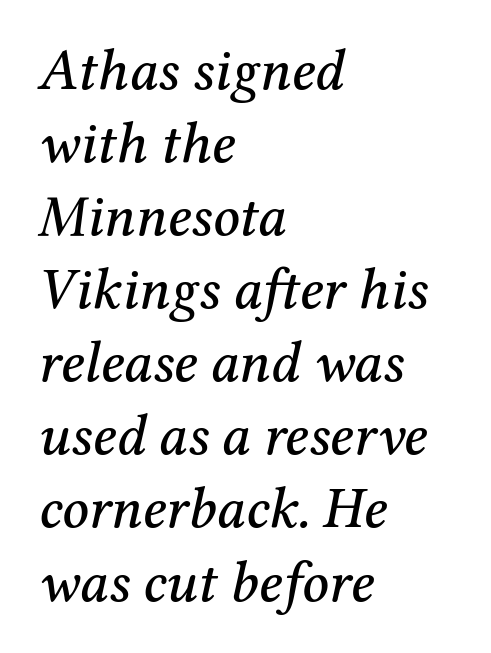
{"serif": "yes", "italic": "yes", "lean": "right", "slant_degrees": 12, "width": "normal", "stroke_contrast": "medium", "x_height": "medium", "monospaced": "no", "underline": "no", "align": "left", "line_spacing": "normal", "line_spacing_ratio": 1.26, "letter_spacing": "normal", "letter_spacing_em": 0.0, "glyph_px": 58}
